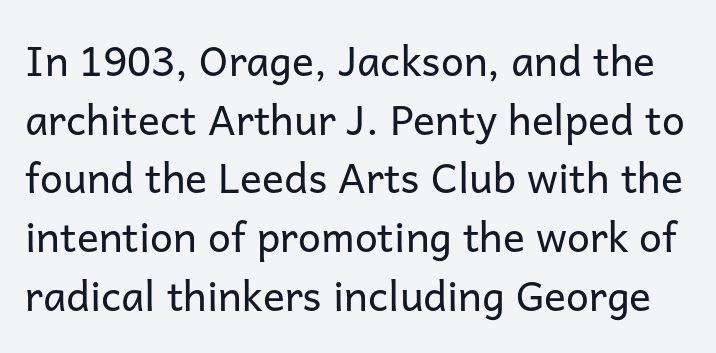
The gaps between neighbouring characters are ordinary and unremarkable. Every character sits straight up, as roman type does. The lines sit at an ordinary, default distance from one another. Serifs: no, the terminals of the letterforms are clean. A light-to-regular cut is what we see here.
